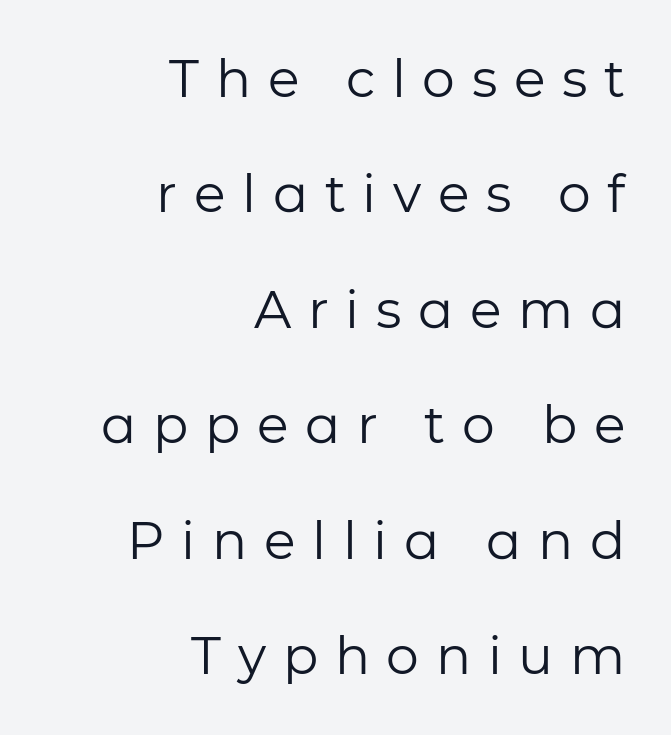
Weight: regular or lighter. The strip under each line holds only bare page. Proportional: the letters do not fall into vertical columns. Stroke terminals: plain, sans-serif. This sample trades compactness for vertical openness between lines. The specimen reads as upright at a glance.
